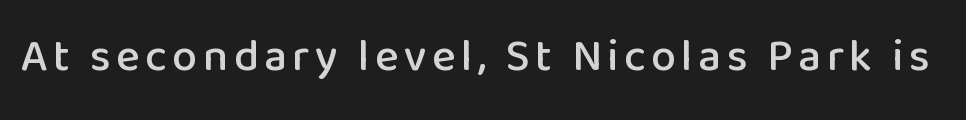
No word sits above an underline. This rendering employs a face without finishing strokes, i.e., a sans-serif. This is the regular roman posture of the typeface. Each letter keeps its own natural width here, so spacing adapts to shape.
